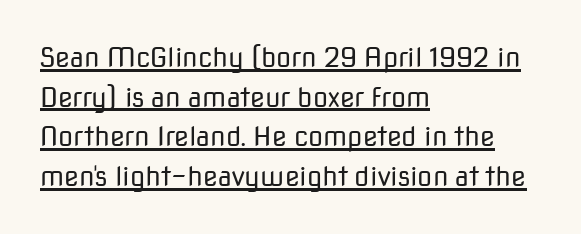
Q: Is the text bold? A: No.
Q: Is the text italic (slanted)? A: No, it is upright.
Q: Is the text underlined? A: Yes.
Q: How is the paragraph aligned? A: Left-aligned.
Q: Is the spacing between letters normal or unusually wide? A: Normal.
Q: Is the spacing between lines tight, normal or loose? A: Normal.
